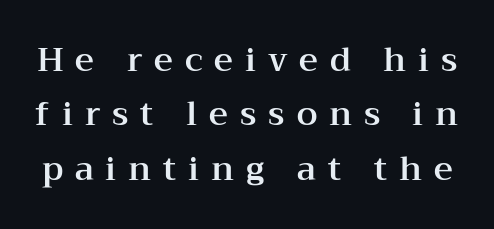
Tall strokes in this sample are plumb rather than angled. Nobody drew a line under any word here. Note: serifs present on the glyphs. Glyph-to-glyph distance is far greater than everyday printed text.
